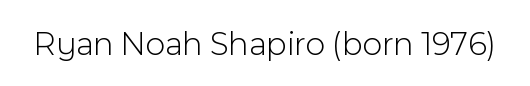
{"serif": "no", "italic": "no", "bold": "no", "weight": "light", "width": "normal", "x_height": "medium", "monospaced": "no", "underline": "no", "letter_spacing": "normal", "letter_spacing_em": 0.0, "glyph_px": 34}
